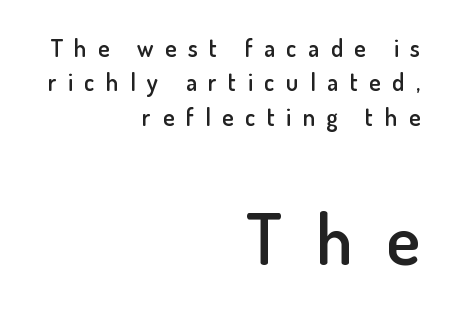
The image shows 71 px semibold sans-serif type, upright; set right-aligned, normal line spacing (1.43x), unusually wide letter spacing (+0.48 em), not underlined; the second (bottom) block is 2.96x larger; low stroke contrast and a small x-height.
